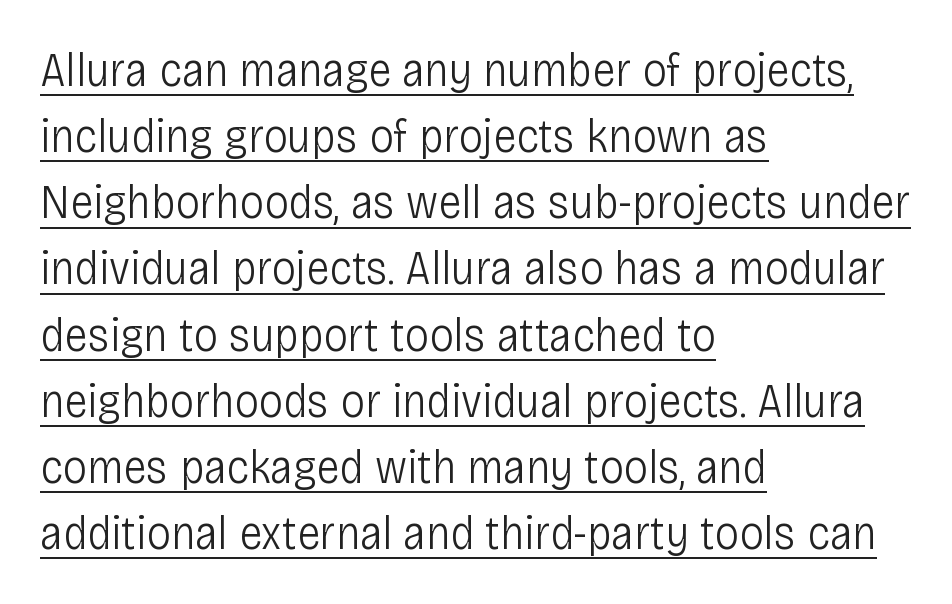
{"serif": "no", "italic": "no", "bold": "no", "weight": "light", "width": "condensed", "stroke_contrast": "low", "x_height": "large", "monospaced": "no", "underline": "yes", "align": "left", "line_spacing": "normal", "line_spacing_ratio": 1.35, "letter_spacing": "normal", "letter_spacing_em": 0.0, "glyph_px": 49}
